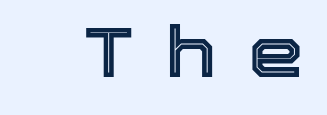
The passage shown has open, widely tracked lettering throughout. Words float on clear page, feet unadorned. A typesetter would mark this as roman, not italic. Here the designer chose a conventional face with non-uniform glyph widths.
